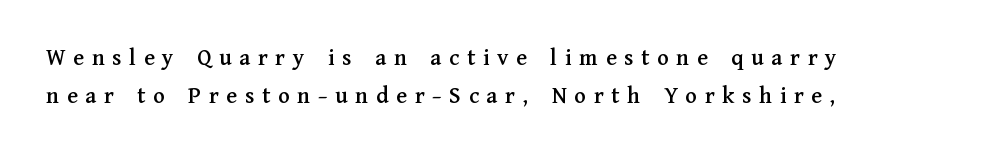
Q: Is the text italic (slanted)? A: No, it is upright.
Q: Is the text underlined? A: No.
Q: How is the paragraph aligned? A: Left-aligned.
Q: Is the spacing between letters normal or unusually wide? A: Unusually wide.
Q: Is the spacing between lines tight, normal or loose? A: Normal.
